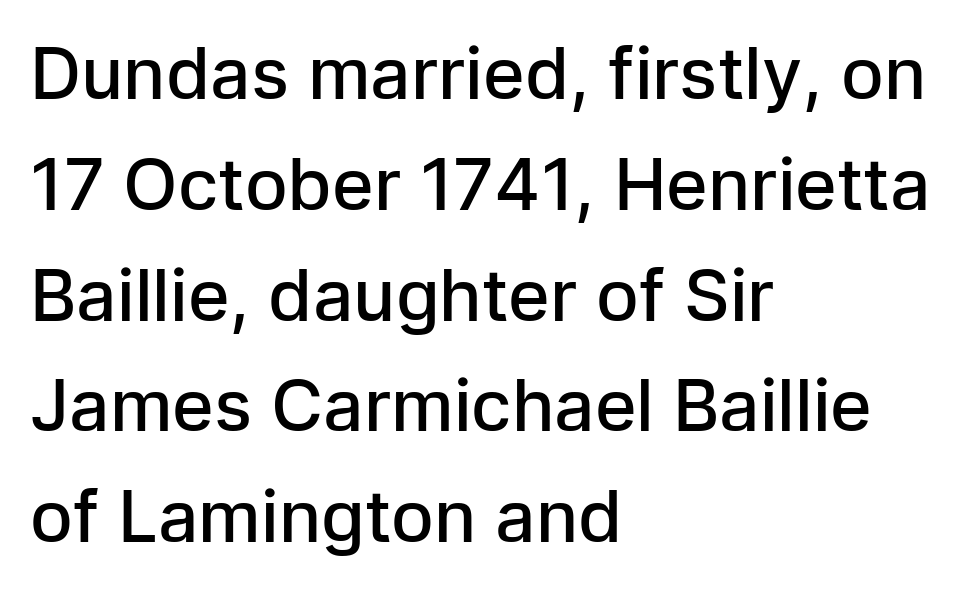
Q: Is the text bold? A: Semi-bold.
Q: Is the text italic (slanted)? A: No, it is upright.
Q: Is the typeface a serif or a sans-serif typeface? A: Sans-serif.
Q: Is the text underlined? A: No.
Q: How is the paragraph aligned? A: Left-aligned.
Q: Is the spacing between letters normal or unusually wide? A: Normal.
Q: Is the spacing between lines tight, normal or loose? A: Normal.
Q: Width (condensed, normal, or wide)? A: Normal.
Q: Stroke contrast? A: Low.
Q: x-height? A: Medium.
Q: Monospaced? A: No.
